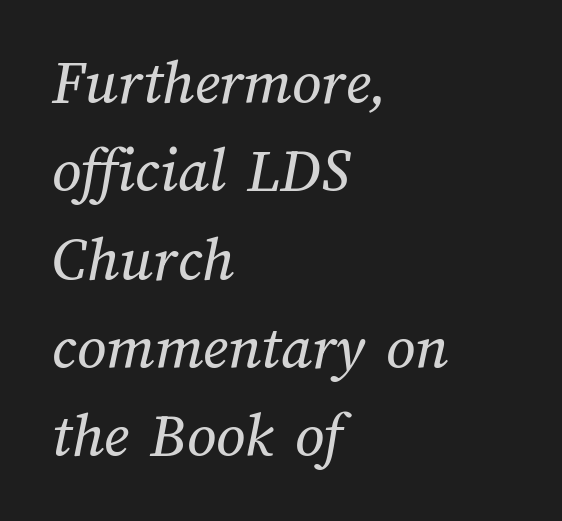
The image shows 64 px text type; set left-aligned, normal line spacing (1.38x), normal letter spacing, not underlined; medium stroke contrast and a medium x-height.
